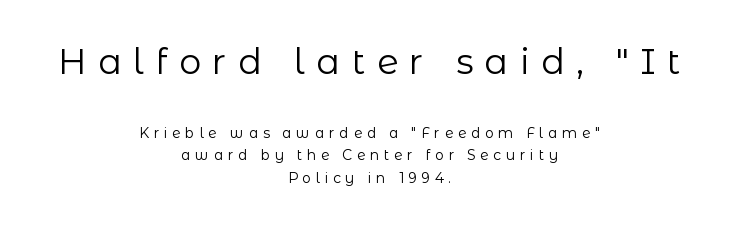
The image shows 35 px regular-weight sans-serif type, upright; set centered, normal line spacing (1.6x), unusually wide letter spacing (+0.33 em), not underlined; the first (top) block is 2.5x larger; low stroke contrast and a medium x-height.
